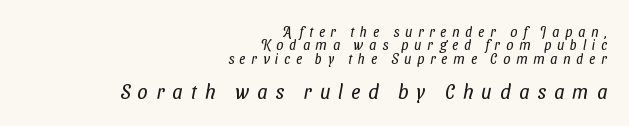
{"bold": "no", "underline": "no", "align": "right", "line_spacing": "tight", "line_spacing_ratio": 0.96, "letter_spacing": "wide", "letter_spacing_em": 0.41, "larger_block": "second", "size_ratio": 1.43, "glyph_px": 20}
